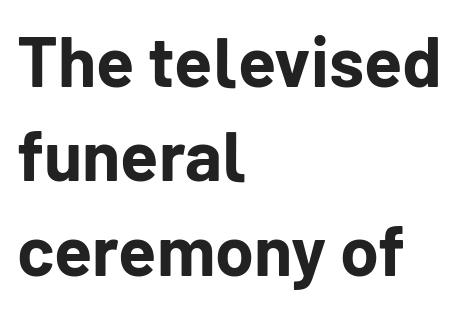
Q: Is the text bold? A: Yes.
Q: Is the text italic (slanted)? A: No, it is upright.
Q: Is the typeface a serif or a sans-serif typeface? A: Sans-serif.
Q: Is the text underlined? A: No.
Q: How is the paragraph aligned? A: Left-aligned.
Q: Is the spacing between letters normal or unusually wide? A: Normal.
Q: Is the spacing between lines tight, normal or loose? A: Normal.
Q: Width (condensed, normal, or wide)? A: Normal.
Q: Stroke contrast? A: Low.
Q: x-height? A: Medium.
Q: Monospaced? A: No.
